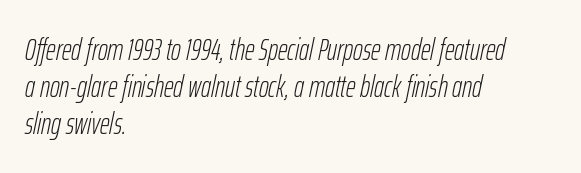
The image shows 30 px light, condensed type, italic (leaning right); set left-aligned, line spacing 1.23x, normal letter spacing, not underlined; low stroke contrast and a medium x-height.
